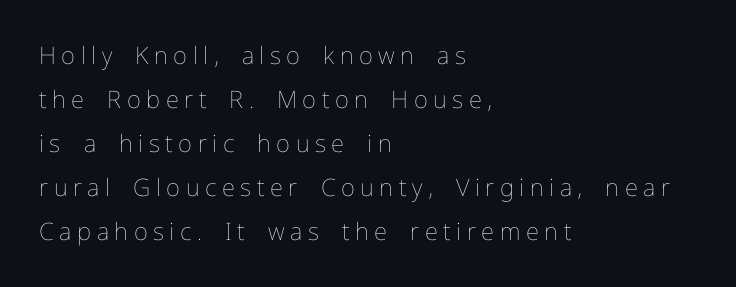
The compositor pushed each line to the left boundary. Characters remain perfectly vertical along every line. Letters rest on an invisible, unmarked baseline. These glyphs show unthickened strokes, regular width or finer. Substantial extra tracking has been applied to these lines.
